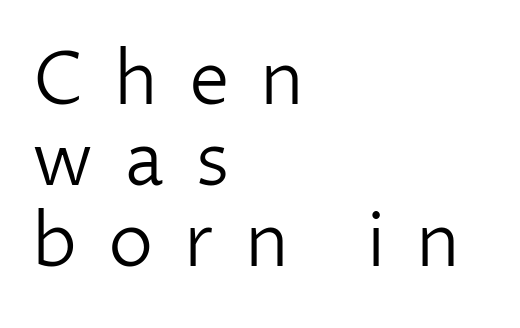
The image shows 73 px light sans-serif type, upright; set left-aligned, tight line spacing (1.11x), unusually wide letter spacing (+0.42 em), not underlined; low stroke contrast and a medium x-height.
